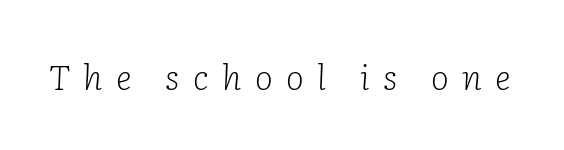
The image shows 34 px light serif type, italic (leaning right); set unusually wide letter spacing (+0.4 em), not underlined; low stroke contrast and a medium x-height.
